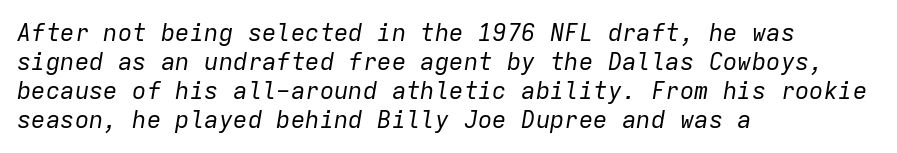
Caption: face not bold, strokes unweighted. Where is the straight margin? On the left. The font's italic variant was chosen for this text. Glance below the letters and you will spot only blank space. The rendering keeps characters at their native spacing.
